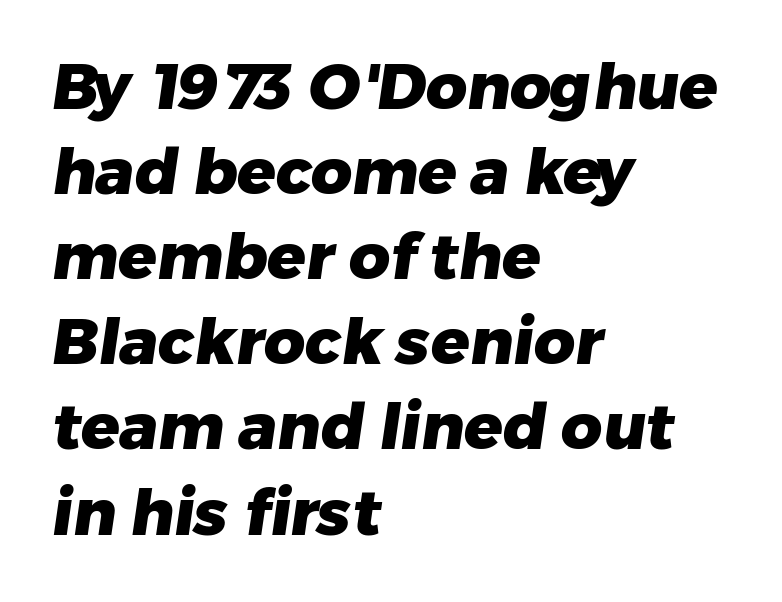
The image shows 64 px heavy sans-serif type; set left-aligned, normal line spacing (1.33x), normal letter spacing, not underlined; low stroke contrast and a medium x-height.
